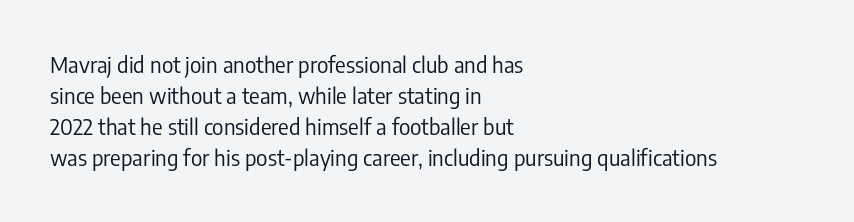
Q: Is the text bold? A: No.
Q: Is the text italic (slanted)? A: No, it is upright.
Q: Is the text underlined? A: No.
Q: How is the paragraph aligned? A: Left-aligned.
Q: Is the spacing between letters normal or unusually wide? A: Normal.
Q: Is the spacing between lines tight, normal or loose? A: Normal.
